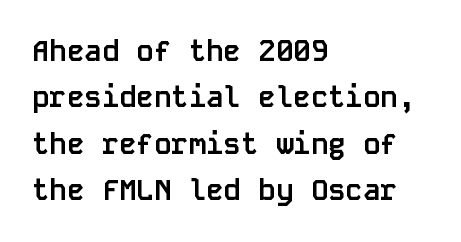
The image shows 29 px semibold sans-serif type, upright, monospaced; set left-aligned, normal line spacing (1.6x), normal letter spacing, not underlined; low stroke contrast and a large x-height.
